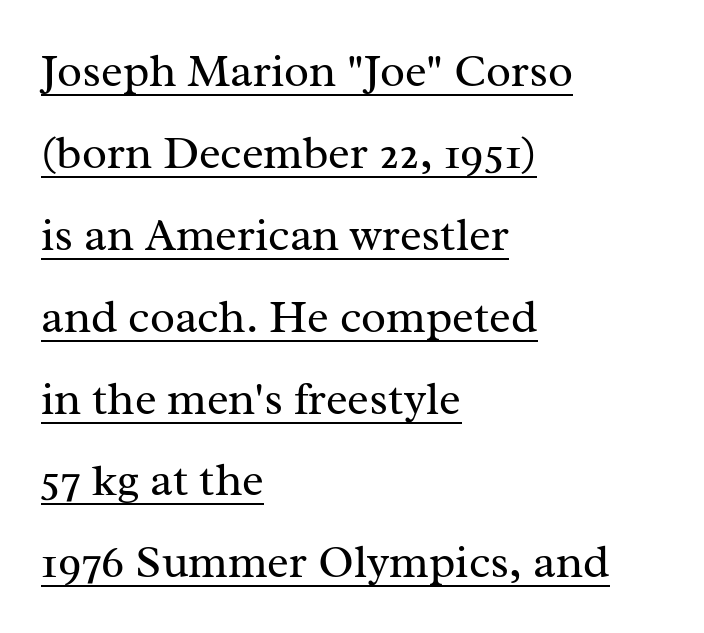
{"serif": "yes", "italic": "no", "bold": "no", "weight": "regular", "width": "normal", "stroke_contrast": "medium", "x_height": "medium", "monospaced": "no", "underline": "yes", "align": "left", "line_spacing_ratio": 1.78, "letter_spacing": "normal", "letter_spacing_em": 0.0, "glyph_px": 46}
